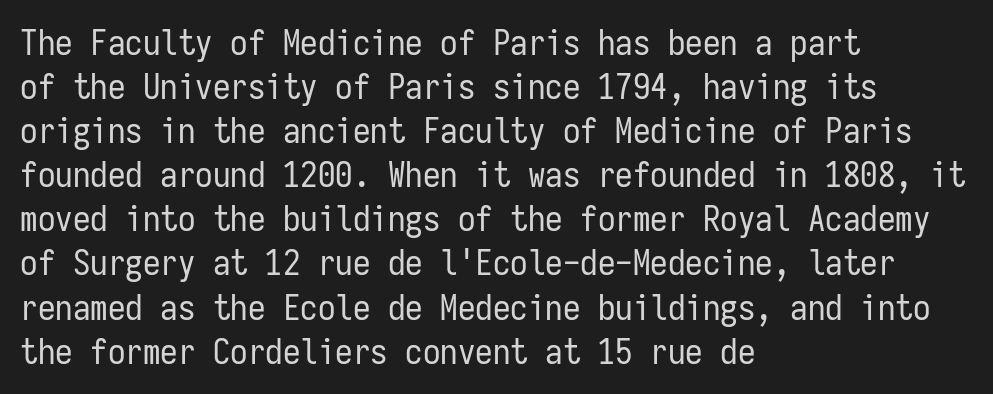
A bare baseline throughout the passage. In terms of letterform style, serifs are entirely absent. Weight class: somewhere from thin through regular. The font's upright variant was chosen for this text.
